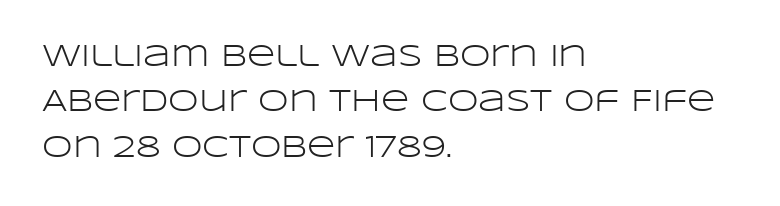
Q: Is the text bold? A: No.
Q: Is the text italic (slanted)? A: No, it is upright.
Q: Is the typeface a serif or a sans-serif typeface? A: Sans-serif.
Q: Is the text underlined? A: No.
Q: How is the paragraph aligned? A: Left-aligned.
Q: Is the spacing between letters normal or unusually wide? A: Normal.
Q: Is the spacing between lines tight, normal or loose? A: Normal.
Q: Width (condensed, normal, or wide)? A: Wide.
Q: Stroke contrast? A: Low.
Q: x-height? A: Large.
Q: Monospaced? A: No.
